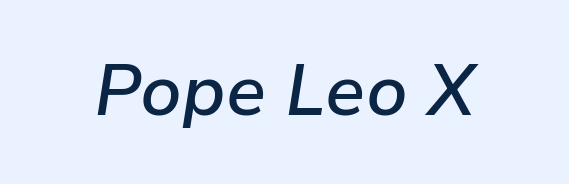
Q: Is the text bold? A: Semi-bold.
Q: Is the text italic (slanted)? A: Yes, it leans right by about 9 degrees.
Q: Is the text underlined? A: No.
Q: Is the spacing between letters normal or unusually wide? A: Normal.
Q: Width (condensed, normal, or wide)? A: Normal.
Q: Stroke contrast? A: Low.
Q: x-height? A: Medium.
Q: Monospaced? A: No.
